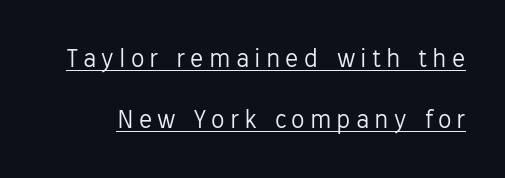
Q: Is the text bold? A: No.
Q: Is the text italic (slanted)? A: No, it is upright.
Q: Is the text underlined? A: Yes.
Q: Is the spacing between lines tight, normal or loose? A: Loose.
